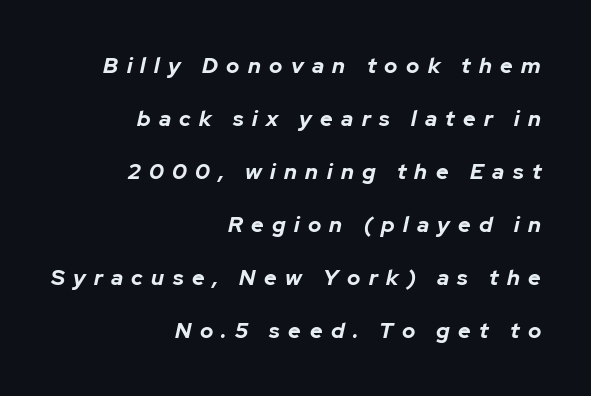
Underline: absent. What's the leading like? Stretched, with rows far apart. When letters slant like this, we call the style italic. The type is letterspaced generously, with wide tracking.
